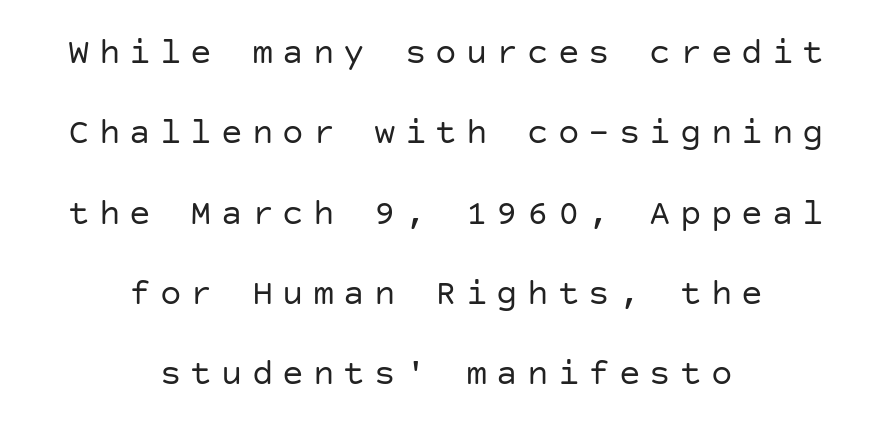
{"serif": "no", "italic": "no", "bold": "no", "weight": "regular", "width": "normal", "stroke_contrast": "low", "x_height": "large", "underline": "no", "align": "center", "line_spacing": "loose", "line_spacing_ratio": 2.23, "letter_spacing": "wide", "letter_spacing_em": 0.25, "glyph_px": 36}
